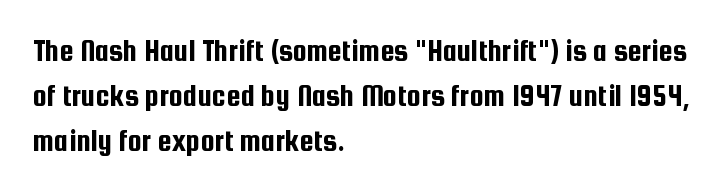
Each letter's strokes conclude bluntly, with no projecting serifs. The rendering uses natural spacing where letterforms have individual widths. All the whitespace from short lines collects on the right. Normally led — the rows are evenly, conventionally spaced. The string is rendered with underlining switched off.
